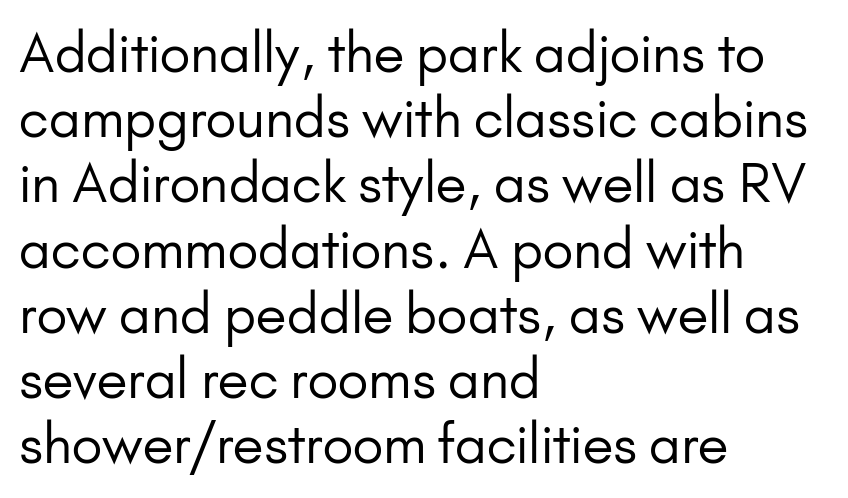
Q: Is the text bold? A: No.
Q: Is the text italic (slanted)? A: No, it is upright.
Q: Is the typeface a serif or a sans-serif typeface? A: Sans-serif.
Q: Is the text underlined? A: No.
Q: How is the paragraph aligned? A: Left-aligned.
Q: Is the spacing between letters normal or unusually wide? A: Normal.
Q: Width (condensed, normal, or wide)? A: Normal.
Q: Stroke contrast? A: Low.
Q: x-height? A: Small.
Q: Monospaced? A: No.
